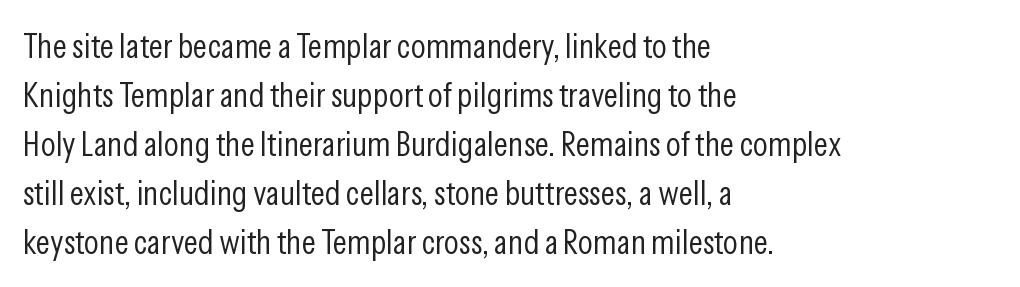
Q: Is the text bold? A: No.
Q: Is the text italic (slanted)? A: No, it is upright.
Q: Is the typeface a serif or a sans-serif typeface? A: Sans-serif.
Q: Is the text underlined? A: No.
Q: How is the paragraph aligned? A: Left-aligned.
Q: Is the spacing between letters normal or unusually wide? A: Normal.
Q: Is the spacing between lines tight, normal or loose? A: Normal.
Q: Width (condensed, normal, or wide)? A: Condensed.
Q: Stroke contrast? A: Low.
Q: x-height? A: Medium.
Q: Monospaced? A: No.
